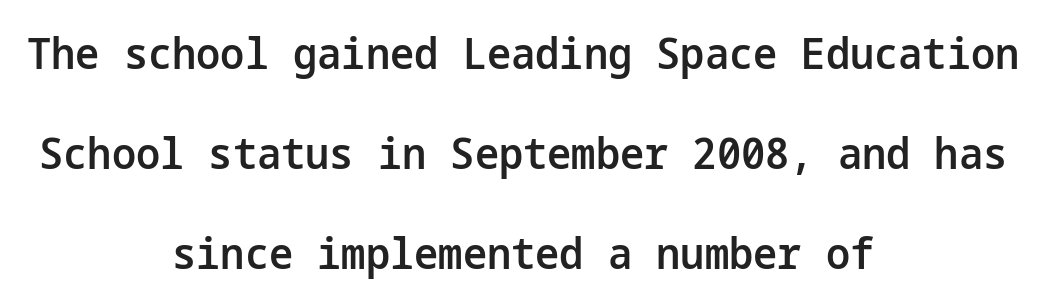
Q: Is the text bold? A: Semi-bold.
Q: Is the text italic (slanted)? A: No, it is upright.
Q: Is the typeface a serif or a sans-serif typeface? A: Sans-serif.
Q: Is the text underlined? A: No.
Q: How is the paragraph aligned? A: Centered.
Q: Is the spacing between letters normal or unusually wide? A: Normal.
Q: Is the spacing between lines tight, normal or loose? A: Loose.
Q: Width (condensed, normal, or wide)? A: Normal.
Q: Stroke contrast? A: Low.
Q: x-height? A: Medium.
